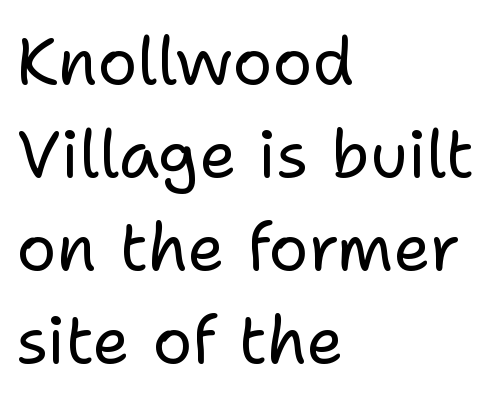
These lines stack with their left ends in a neat column. Do the characters align in a grid? No, the font is proportional. Examine the stroke ends and you'll find no serifs. The font's upright variant was chosen for this text. Regarding leading, the lines here are spaced in the standard way. The string is rendered with underlining switched off.
